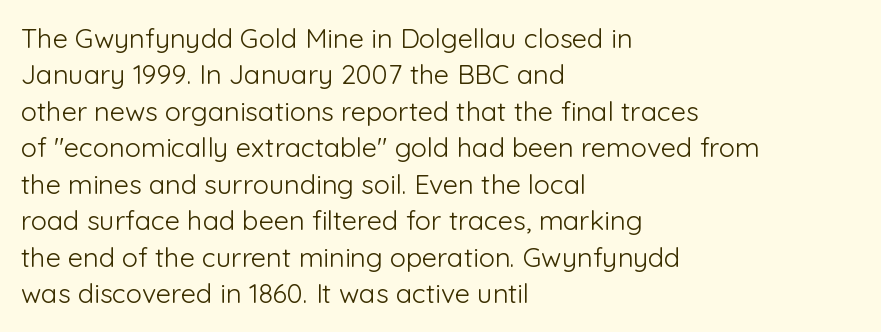
The image shows 27 px text type, upright; set left-aligned, normal line spacing (1.35x), normal letter spacing, not underlined.
